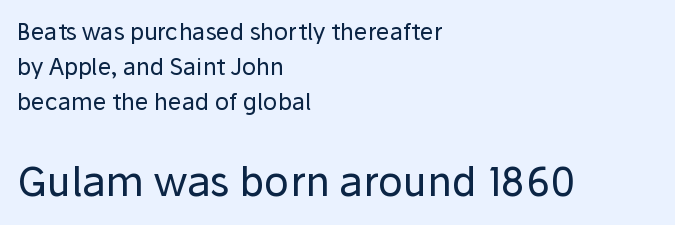
{"serif": "no", "italic": "no", "bold": "no", "weight": "regular", "width": "normal", "stroke_contrast": "low", "x_height": "medium", "monospaced": "no", "underline": "no", "align": "left", "line_spacing": "normal", "line_spacing_ratio": 1.53, "letter_spacing": "normal", "letter_spacing_em": 0.0, "larger_block": "second", "size_ratio": 1.78, "glyph_px": 41}
